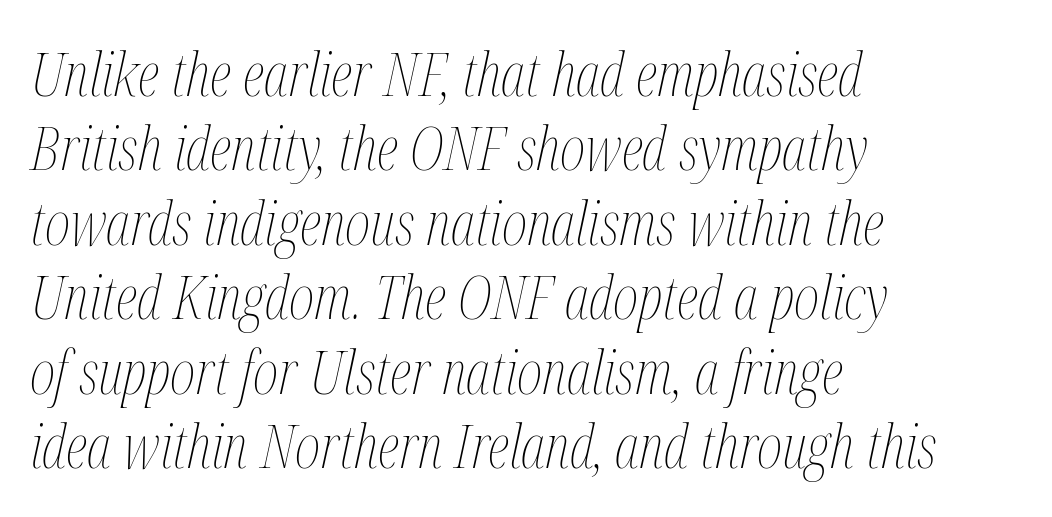
The image shows 61 px thin, condensed type, italic (leaning right); set left-aligned, line spacing 1.22x, normal letter spacing, not underlined; medium stroke contrast and a medium x-height.
